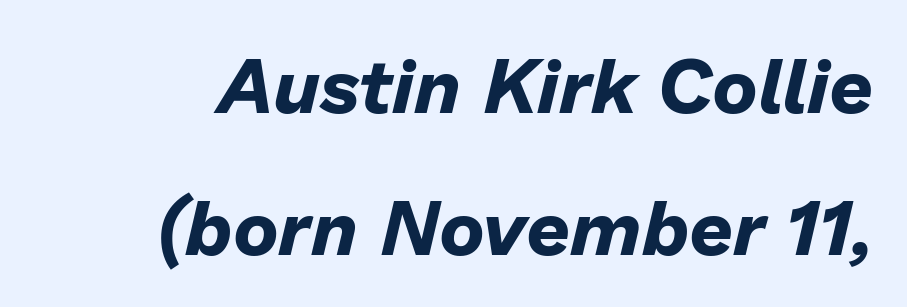
The image shows 77 px bold type, italic (leaning right); set line spacing 1.85x, normal letter spacing, not underlined; low stroke contrast and a medium x-height.
